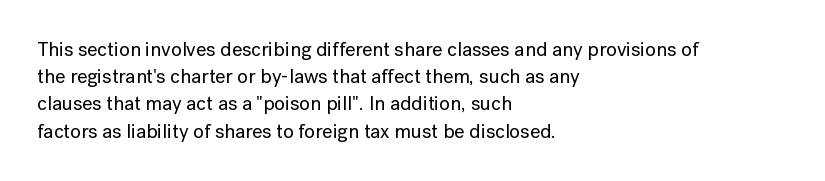
{"italic": "no", "underline": "no", "align": "left", "line_spacing": "normal", "line_spacing_ratio": 1.36, "letter_spacing": "normal", "letter_spacing_em": 0.0, "glyph_px": 20}
